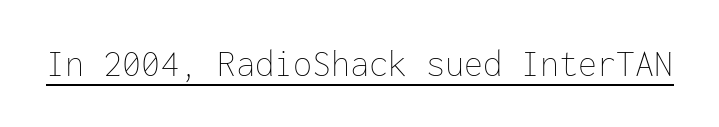
{"italic": "no", "bold": "no", "weight": "thin", "width": "normal", "stroke_contrast": "low", "x_height": "medium", "monospaced": "yes", "underline": "yes", "letter_spacing": "normal", "letter_spacing_em": 0.0, "glyph_px": 38}
